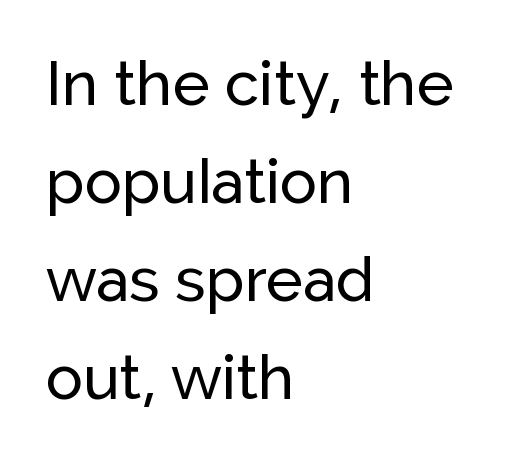
Horizontal alignment here is leftward, the default for most running prose. Is this a sans? Yes — the strokes have no serifs. The specimen reads as upright at a glance. Rows of type keep a routine distance in the vertical direction. The foot of each line stays bare and open.
